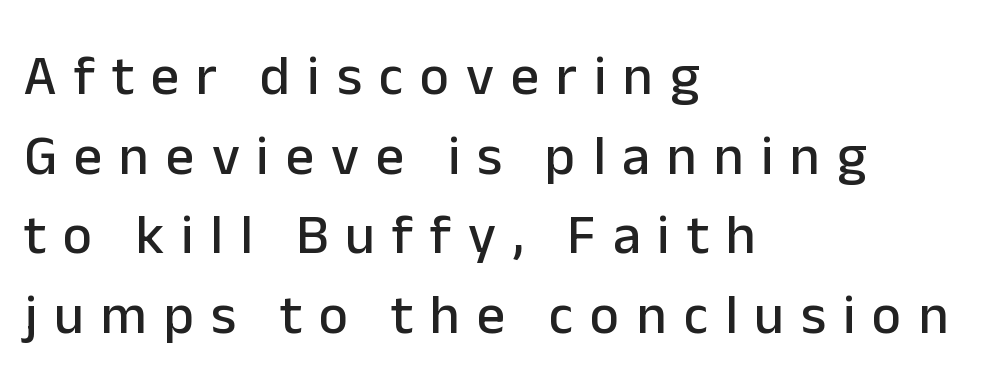
Notice how the passage keeps a crisp vertical edge on the left only. The strip under each line holds only bare page. Check where the strokes stop: nothing finishes them off — pure sans. Evenly set lines give the paragraph a standard silhouette.
